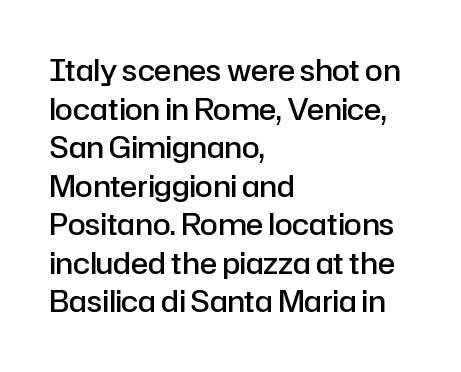
{"serif": "no", "italic": "no", "bold": "semi", "weight": "semibold", "width": "normal", "stroke_contrast": "low", "x_height": "medium", "monospaced": "no", "underline": "no", "align": "left", "line_spacing": "normal", "line_spacing_ratio": 1.33, "letter_spacing": "normal", "letter_spacing_em": 0.0, "glyph_px": 29}
